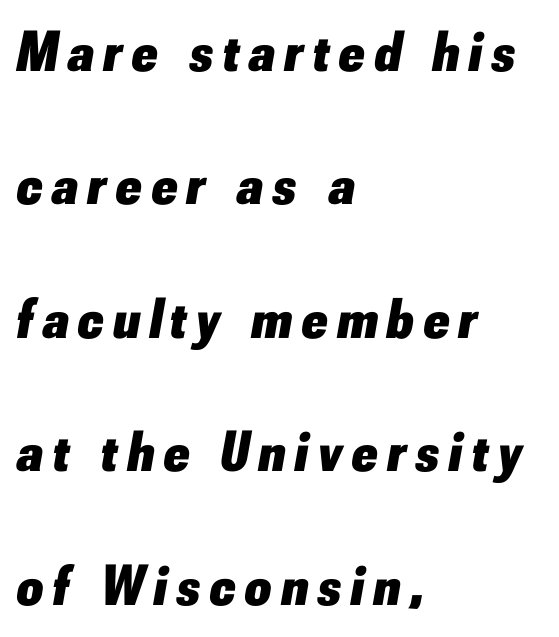
The image shows 57 px heavy type, italic (leaning right); set left-aligned, loose line spacing (2.34x), not underlined; low stroke contrast and a small x-height.
